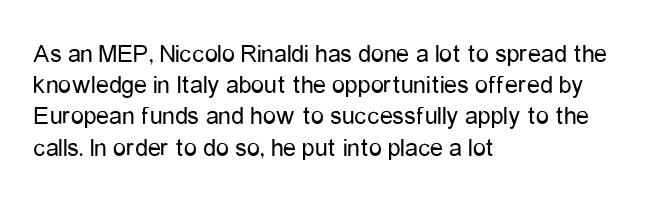
Q: Is the text bold? A: No.
Q: Is the text italic (slanted)? A: No, it is upright.
Q: Is the text underlined? A: No.
Q: How is the paragraph aligned? A: Left-aligned.
Q: Is the spacing between letters normal or unusually wide? A: Normal.
